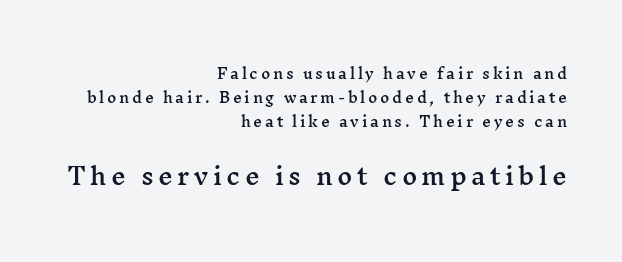
Q: Is the text italic (slanted)? A: No, it is upright.
Q: Is the text underlined? A: No.
Q: How is the paragraph aligned? A: Right-aligned.
Q: Which block of text is set in a larger size, the first (top) or the second (bottom)? A: The second (bottom) one.
